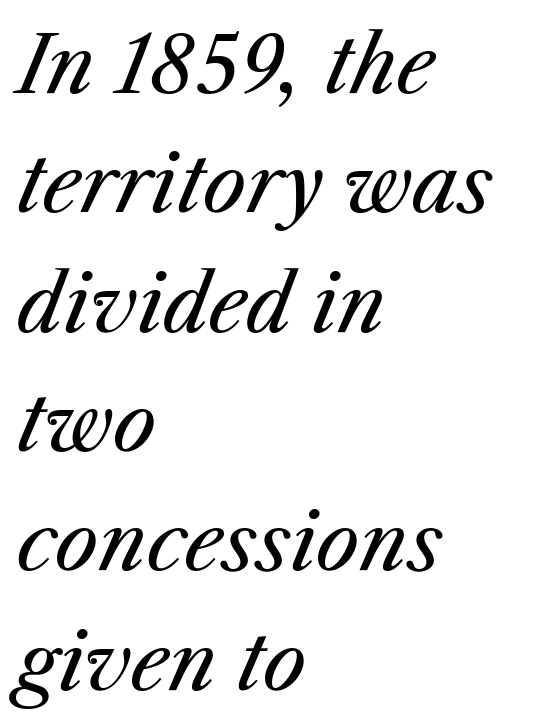
Unmarked baselines from the first word to the last. Italic: yes, the glyphs are oblique. The typesetter chose a ragged-right arrangement here. Normally led — the rows are evenly, conventionally spaced.
